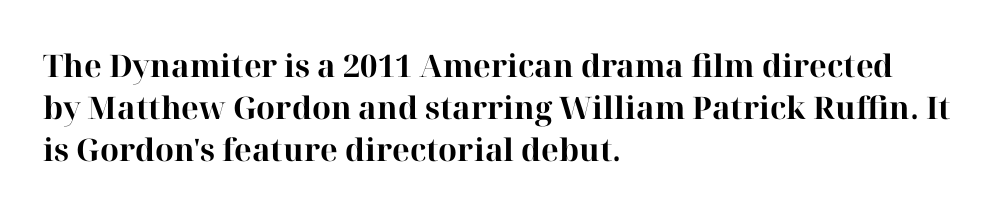
The image shows 31 px bold serif type, upright; set left-aligned, normal line spacing (1.35x), normal letter spacing, not underlined; high stroke contrast and a medium x-height.
